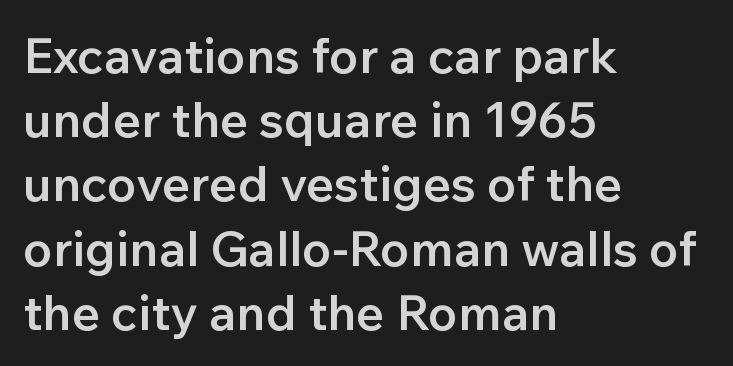
The image shows 49 px semibold sans-serif type, upright; set left-aligned, normal line spacing (1.31x), normal letter spacing, not underlined; low stroke contrast and a medium x-height.
